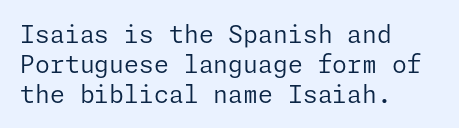
If you drew a line through each stem, it would be perfectly vertical. Tracking value appears to be zero — textbook default spacing. The rag falls on the right side of this text block. The face looks like a standard text weight, possibly lighter. The string is rendered with underlining switched off.
